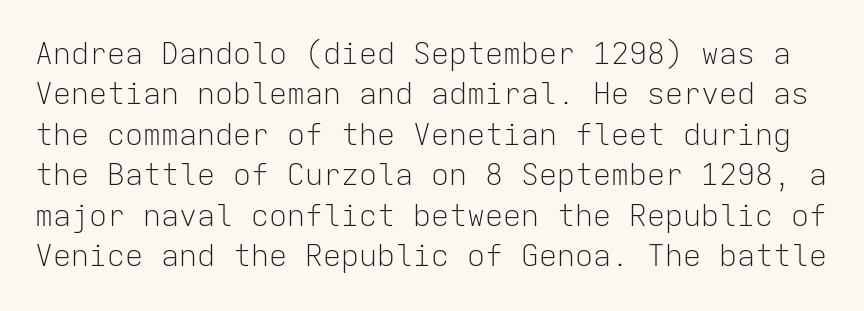
The line texture is even and compact thanks to regular tracking. Quick note: not italic, upright. The letters march in equal steps, a hallmark of fixed-pitch type. The space between consecutive lines is moderate. This sample uses a sans-serif face.
